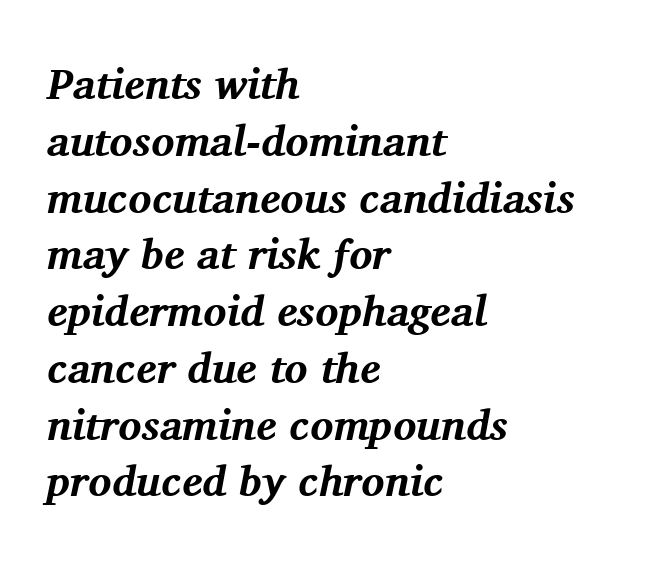
The typeface chosen for these lines features serifs. Reading down the block, your eye returns to a fixed left position each line. The line-height multiplier appears to be the usual default. Inter-character spacing is left at the font's built-in metrics. Underline: absent. Chunky letters — that's bold for sure.
